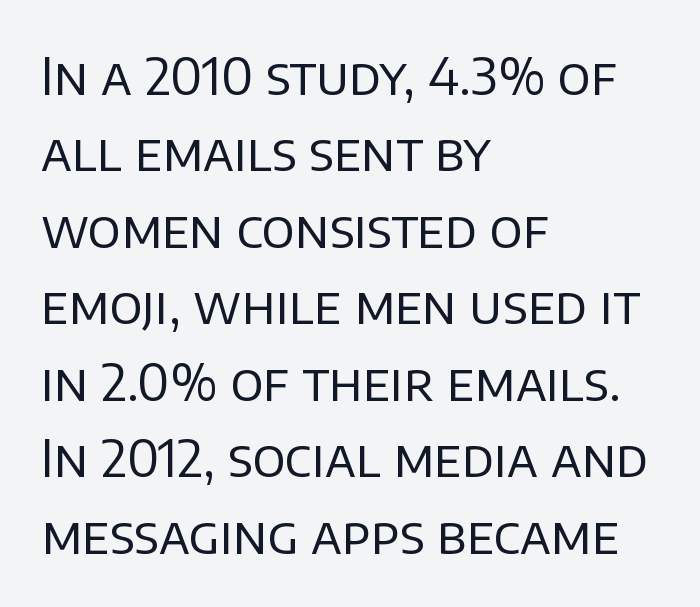
The image shows 52 px regular-weight sans-serif type, upright; set left-aligned, normal line spacing (1.47x), normal letter spacing, not underlined; low stroke contrast and a large x-height.
